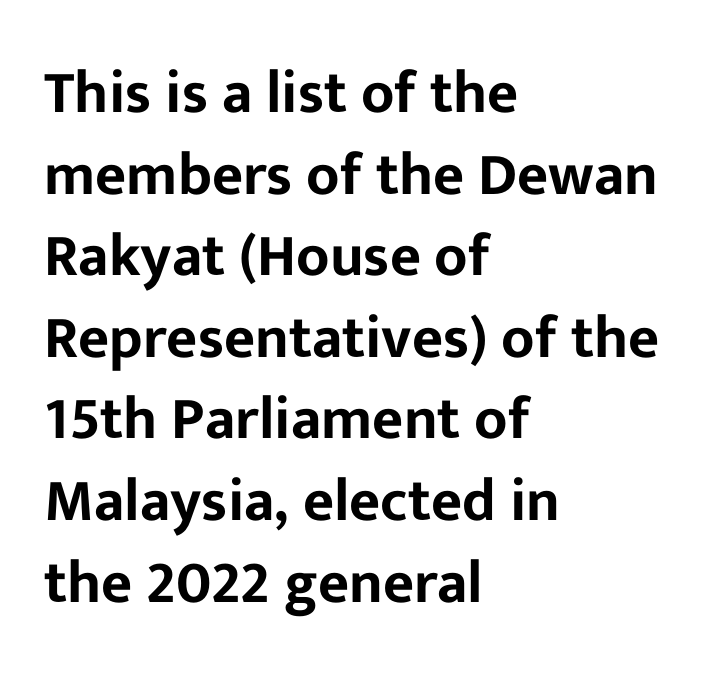
Words float on clear page, feet unadorned. The face used here is rendered with its standard letterfit. The letters stand upright; this is a roman face. You can tell from the bare stems that sans-serif type was used.
